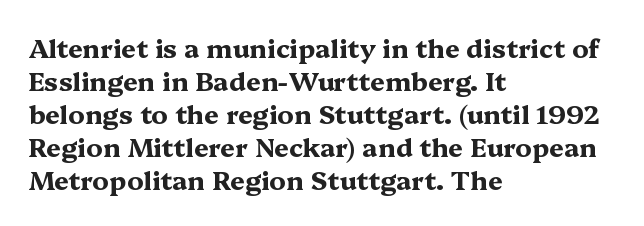
Q: Is the text bold? A: Yes.
Q: Is the text italic (slanted)? A: No, it is upright.
Q: Is the text underlined? A: No.
Q: How is the paragraph aligned? A: Left-aligned.
Q: Is the spacing between letters normal or unusually wide? A: Normal.
Q: Is the spacing between lines tight, normal or loose? A: Normal.
